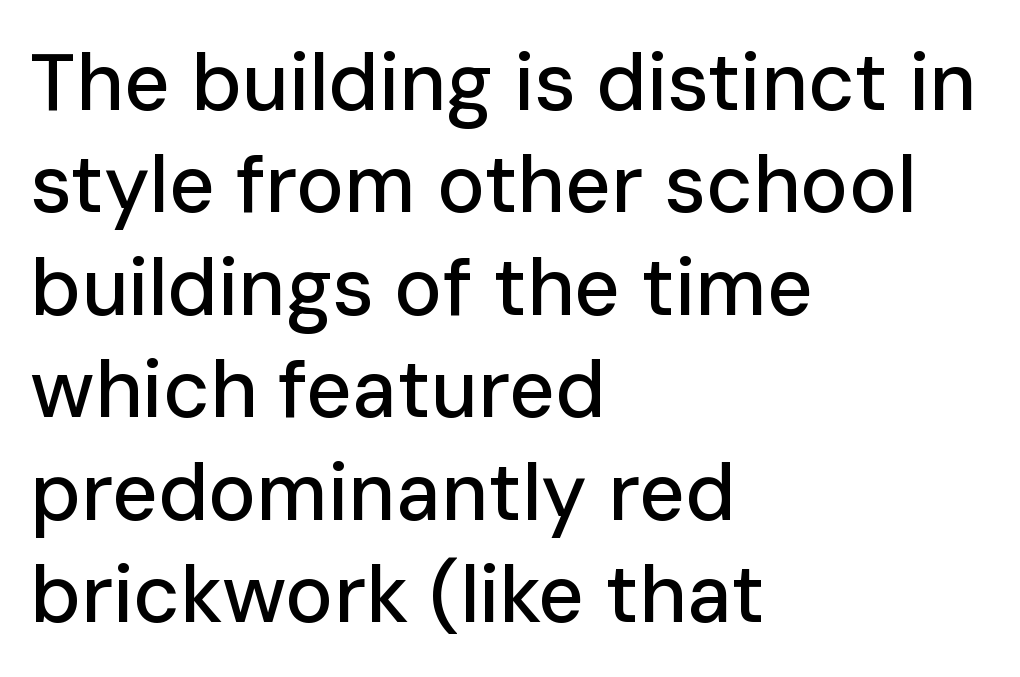
{"serif": "no", "italic": "no", "width": "normal", "stroke_contrast": "low", "x_height": "medium", "monospaced": "no", "underline": "no", "align": "left", "line_spacing": "normal", "line_spacing_ratio": 1.28, "letter_spacing": "normal", "letter_spacing_em": 0.0, "glyph_px": 80}
